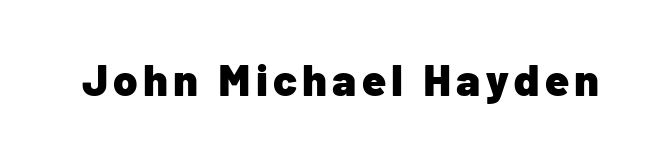
Q: Is the text bold? A: Yes.
Q: Is the text italic (slanted)? A: No, it is upright.
Q: Is the typeface a serif or a sans-serif typeface? A: Sans-serif.
Q: Is the text underlined? A: No.
Q: Width (condensed, normal, or wide)? A: Normal.
Q: Stroke contrast? A: Low.
Q: x-height? A: Medium.
Q: Monospaced? A: No.
